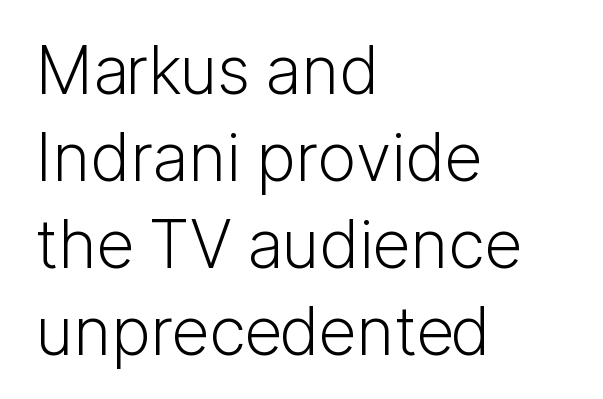
Upright lettering throughout. This rendering employs a face without finishing strokes, i.e., a sans-serif. No word sits above an underline. The setting favours the left margin, as ordinary paragraphs usually do. The passage shown is typed in a proportional face where columns would drift.
